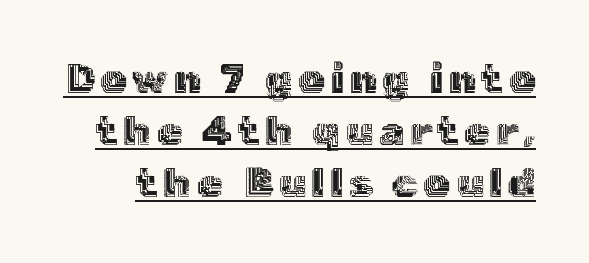
The image shows 41 px text type, upright; set normal line spacing (1.27x), underlined; a medium x-height.
